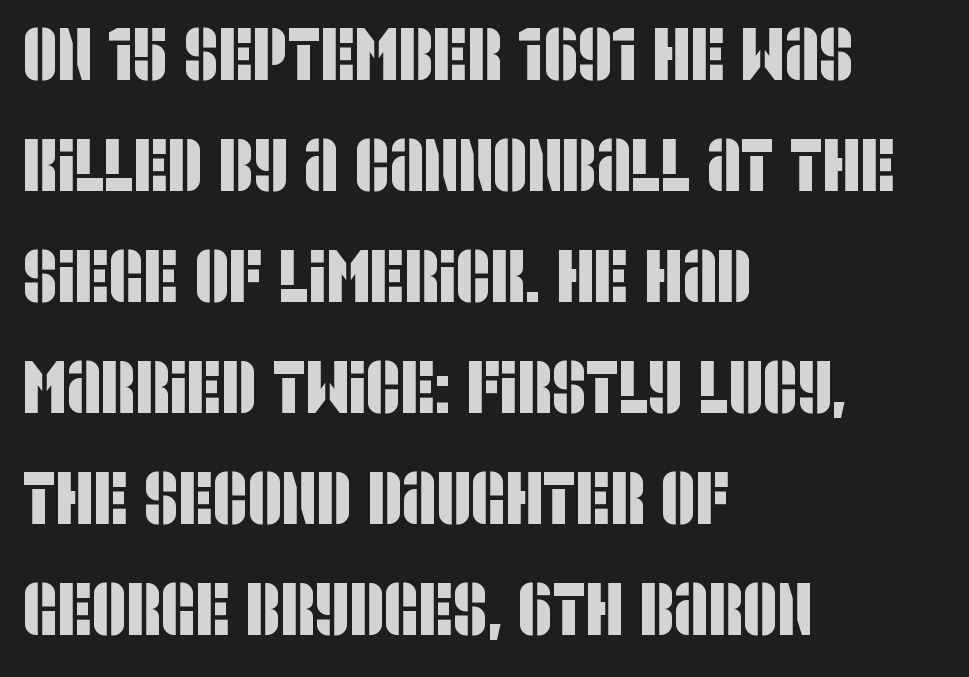
{"serif": "no", "width": "condensed", "stroke_contrast": "low", "x_height": "large", "monospaced": "no", "underline": "no", "align": "left", "line_spacing": "normal", "line_spacing_ratio": 1.48, "letter_spacing": "normal", "letter_spacing_em": 0.0, "glyph_px": 75}
